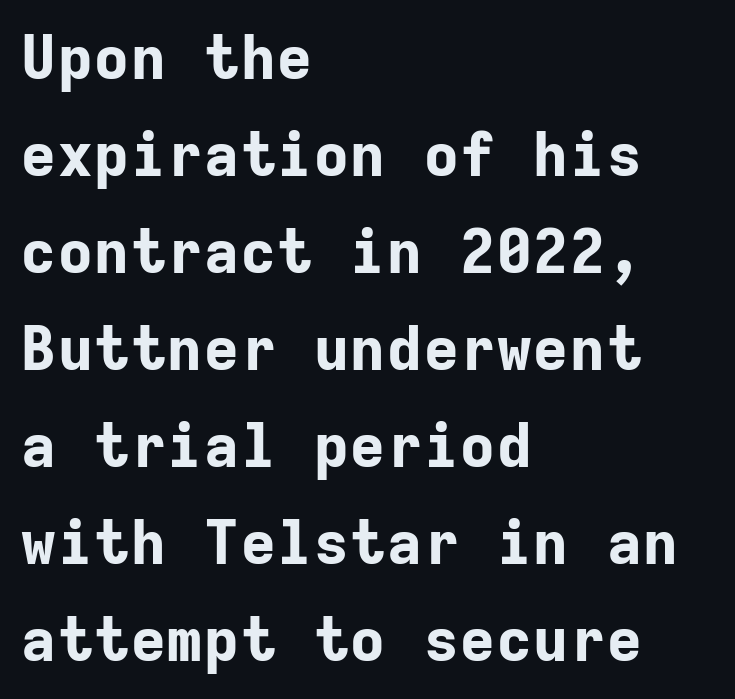
The image shows 61 px bold sans-serif type, upright, monospaced; set left-aligned, normal line spacing (1.59x), normal letter spacing, not underlined; low stroke contrast and a medium x-height.
